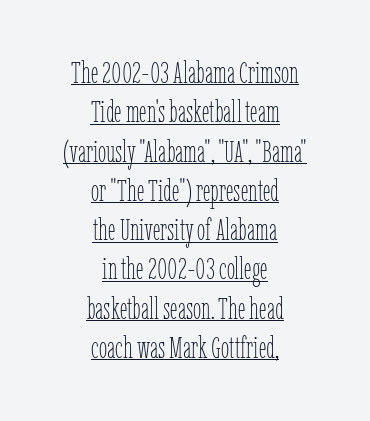
The image shows 30 px thin, condensed type, upright; set centered, normal line spacing (1.31x), normal letter spacing, underlined; low stroke contrast and a medium x-height.
